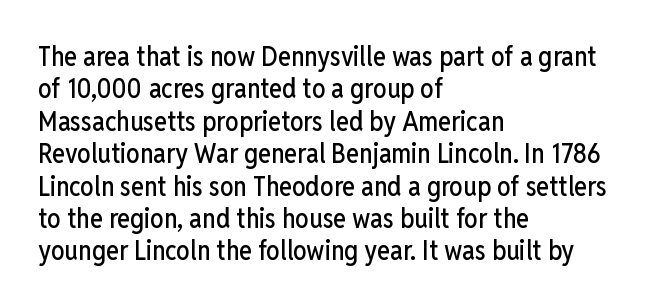
Q: Is the text italic (slanted)? A: No, it is upright.
Q: Is the text underlined? A: No.
Q: How is the paragraph aligned? A: Left-aligned.
Q: Is the spacing between letters normal or unusually wide? A: Normal.
